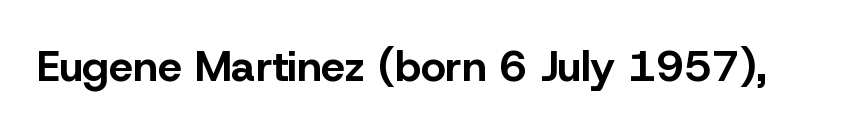
{"serif": "no", "italic": "no", "bold": "yes", "weight": "bold", "width": "normal", "stroke_contrast": "low", "x_height": "medium", "monospaced": "no", "underline": "no", "letter_spacing": "normal", "letter_spacing_em": 0.0, "glyph_px": 43}
